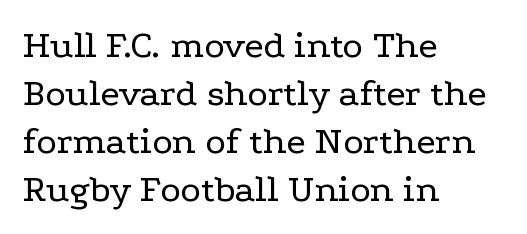
{"serif": "yes", "italic": "no", "bold": "no", "weight": "regular", "width": "wide", "stroke_contrast": "low", "x_height": "medium", "monospaced": "no", "underline": "no", "align": "left", "line_spacing_ratio": 1.23, "letter_spacing": "normal", "letter_spacing_em": 0.0, "glyph_px": 39}
